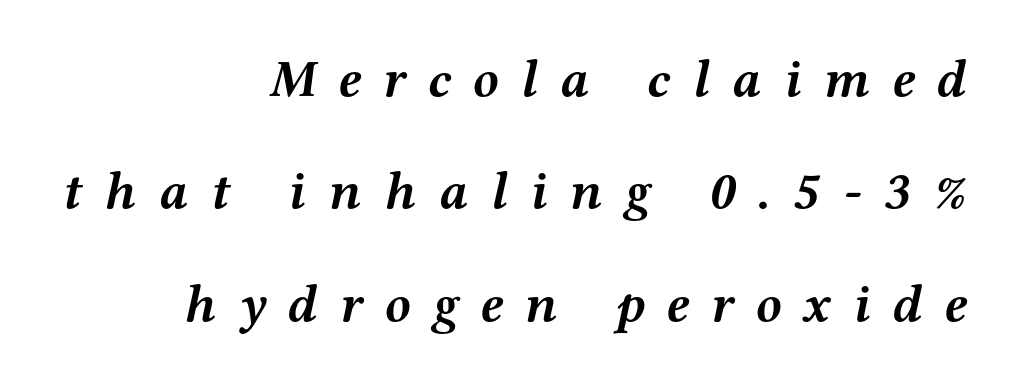
{"serif": "yes", "italic": "yes", "lean": "right", "slant_degrees": 12, "bold": "yes", "weight": "semibold", "width": "wide", "stroke_contrast": "medium", "x_height": "medium", "monospaced": "no", "underline": "no", "align": "right", "line_spacing": "loose", "line_spacing_ratio": 2.12, "letter_spacing": "wide", "letter_spacing_em": 0.42, "glyph_px": 53}
